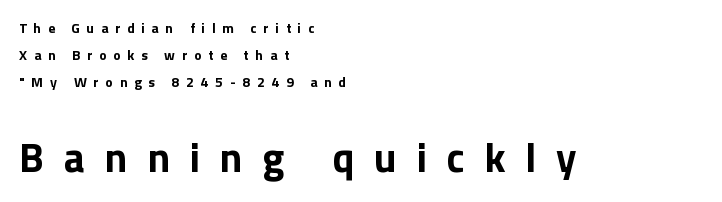
The image shows 41 px bold sans-serif type, upright; set left-aligned, loose line spacing (1.93x), unusually wide letter spacing (+0.48 em), not underlined; the second (bottom) block is 2.93x larger; low stroke contrast and a medium x-height.
